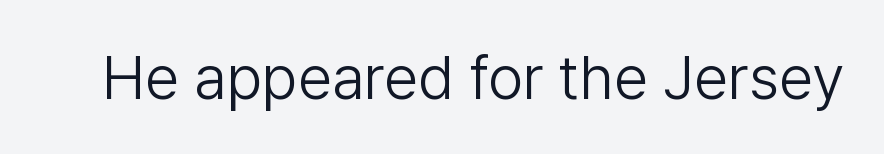
The image shows 62 px light sans-serif type, upright; set normal letter spacing, not underlined; low stroke contrast and a medium x-height.
